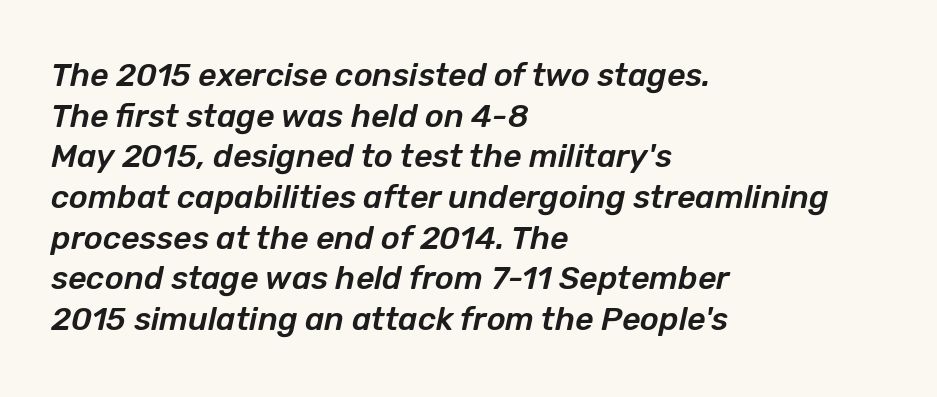
{"italic": "yes", "lean": "right", "slant_degrees": 12, "width": "normal", "stroke_contrast": "low", "x_height": "medium", "monospaced": "no", "underline": "no", "align": "left", "line_spacing": "normal", "line_spacing_ratio": 1.27, "letter_spacing": "normal", "letter_spacing_em": 0.0, "glyph_px": 32}
